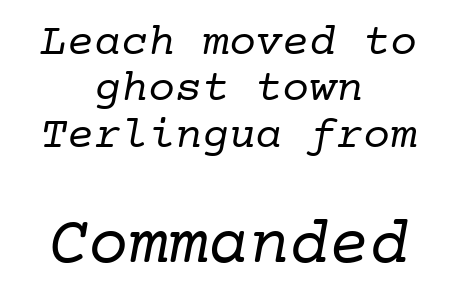
The passage shown is typed in a monospace face where columns stay perfectly aligned. Small tapered or slab feet sit at the stroke ends, so this counts as serif. Quick note: underline off. Type size steps up from the first block to the second. The characters are drawn with everyday or finer stroke widths. Students, observe: this is what under-led, compact text looks like.
